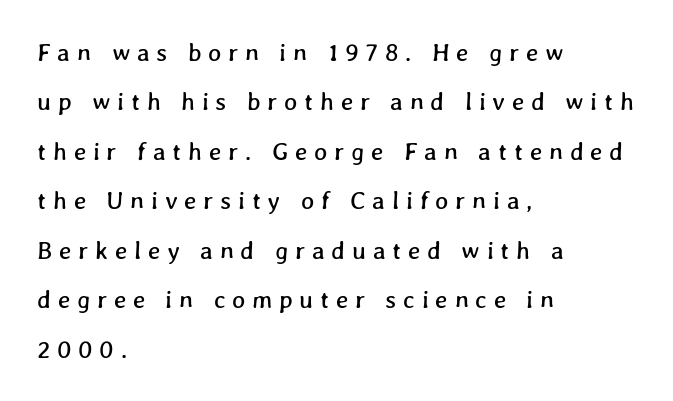
The image shows 25 px text type; set left-aligned, loose line spacing (1.98x), unusually wide letter spacing (+0.27 em), not underlined.
